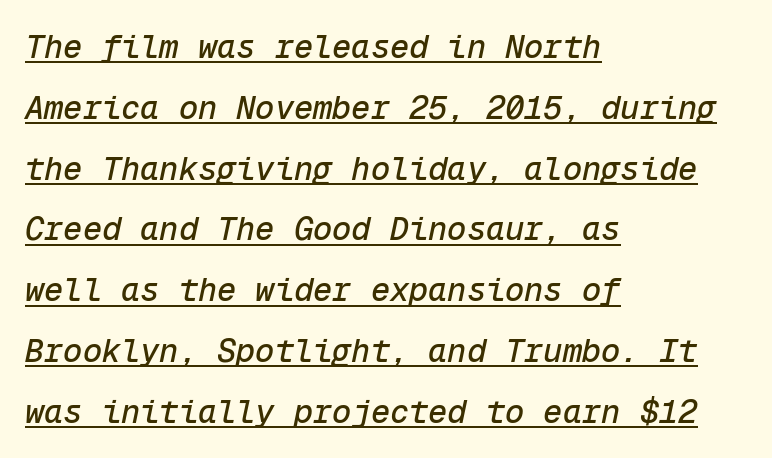
The image shows 32 px text type, italic (leaning right), monospaced; set left-aligned, loose line spacing (1.9x), normal letter spacing, underlined; low stroke contrast and a medium x-height.
